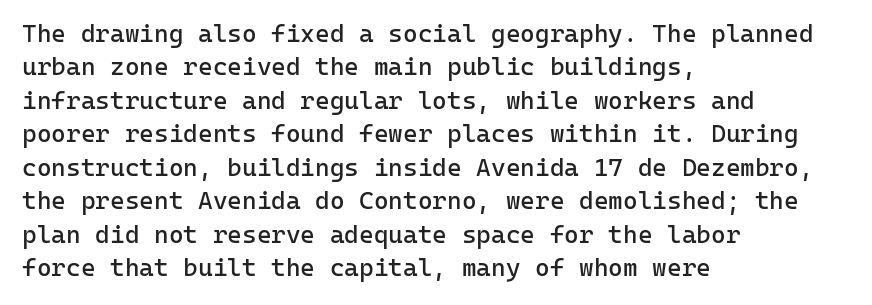
Q: Is the text bold? A: No.
Q: Is the text italic (slanted)? A: No, it is upright.
Q: Is the text underlined? A: No.
Q: How is the paragraph aligned? A: Left-aligned.
Q: Is the spacing between letters normal or unusually wide? A: Normal.
Q: Is the spacing between lines tight, normal or loose? A: Normal.
